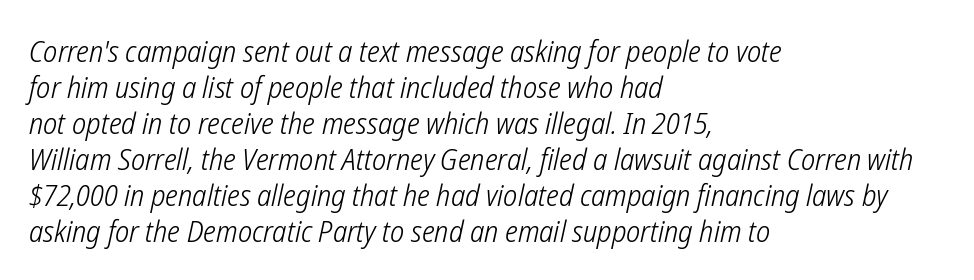
The strokes are not fattened; the text isn't bold. Letters rest on an invisible, unmarked baseline. Does extra space separate the letters? No, they use regular spacing. Spacing verdict: proportional, widths tailored to each character. Line beginnings align vertically; line endings do not.
